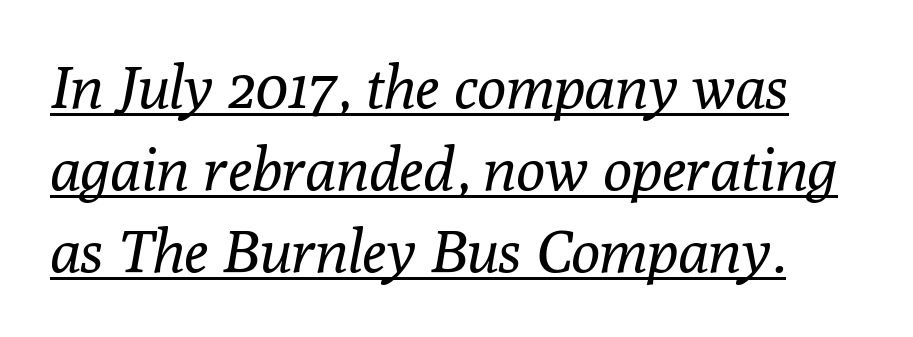
Q: Is the text bold? A: No.
Q: Is the text italic (slanted)? A: Yes, it leans right by about 10 degrees.
Q: Is the typeface a serif or a sans-serif typeface? A: Serif.
Q: Is the text underlined? A: Yes.
Q: Is the spacing between letters normal or unusually wide? A: Normal.
Q: Is the spacing between lines tight, normal or loose? A: Normal.
Q: Width (condensed, normal, or wide)? A: Normal.
Q: Stroke contrast? A: Low.
Q: x-height? A: Medium.
Q: Monospaced? A: No.
